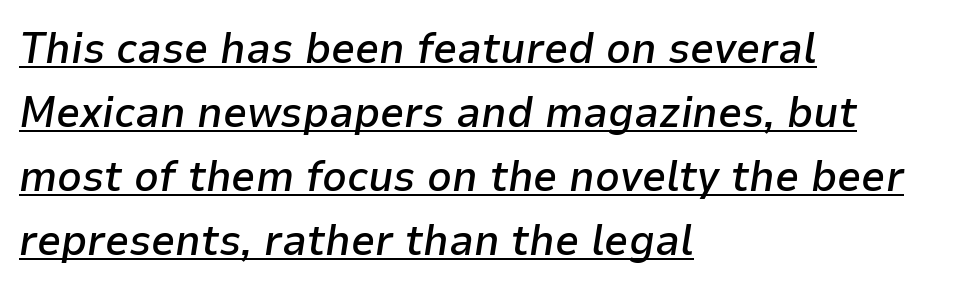
Q: Is the text bold? A: Semi-bold.
Q: Is the text italic (slanted)? A: Yes, it leans right by about 9 degrees.
Q: Is the text underlined? A: Yes.
Q: How is the paragraph aligned? A: Left-aligned.
Q: Is the spacing between letters normal or unusually wide? A: Normal.
Q: Is the spacing between lines tight, normal or loose? A: Normal.
Q: Width (condensed, normal, or wide)? A: Normal.
Q: Stroke contrast? A: Low.
Q: x-height? A: Medium.
Q: Monospaced? A: No.
